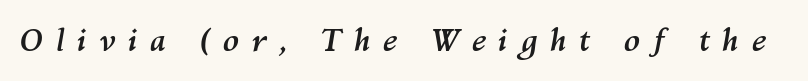
You could not count columns in this text — the font is proportionally spaced. Just letters on the line, the space beneath them empty. The glyphs look as if they've been sheared to an angle. Students, this is bold: see how much ink each stroke carries. The face used here is rendered with a markedly widened letterfit.
